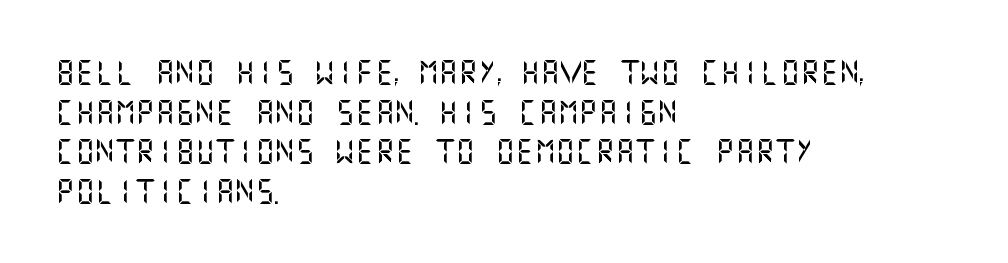
Words appear dense and cohesive because spacing is normal. Italic? Not at all — the glyphs are vertical. Horizontally, the lines are justified to the leading edge only. Leading matches the norm, producing a regular column. Each row of text sits above clean, open space.
